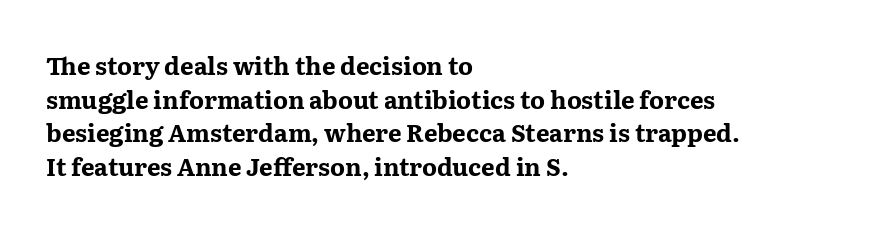
The image shows 24 px bold type, upright; set left-aligned, normal line spacing (1.4x), normal letter spacing, not underlined.
